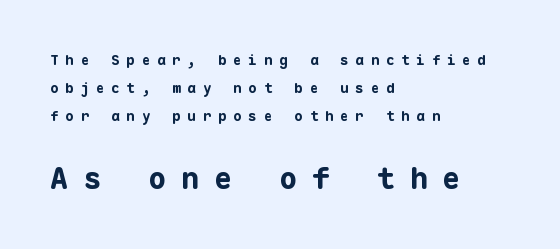
The space between consecutive lines is lavish. The setting favours the left margin, as ordinary paragraphs usually do. Tracking value appears strongly positive — letters spread wide. Plain, unruled lines of type.
